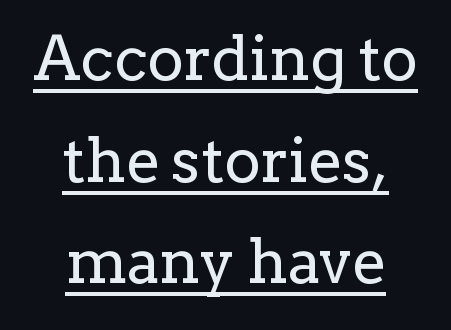
Little horizontal feet cap the strokes, marking this as serif type. Inter-character spacing is left at the font's built-in metrics. You could not count columns in this text — the font is proportionally spaced. Heft: none added — not bold.
